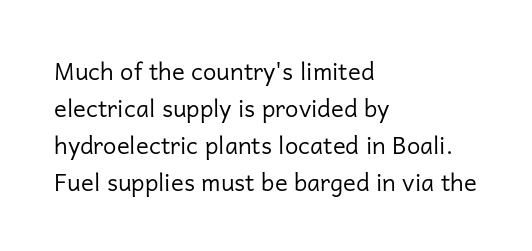
The image shows 24 px text type, upright; set left-aligned, normal line spacing (1.54x), normal letter spacing, not underlined.
